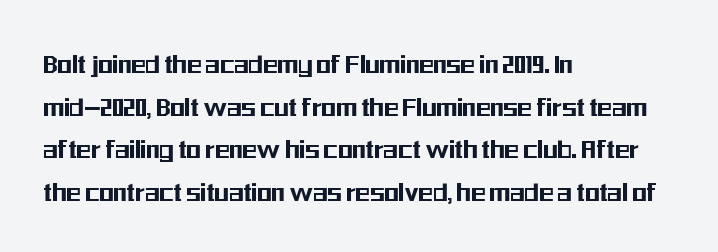
The image shows 30 px condensed sans-serif type, upright; set left-aligned, normal line spacing (1.42x), normal letter spacing, not underlined; medium stroke contrast and a medium x-height.
